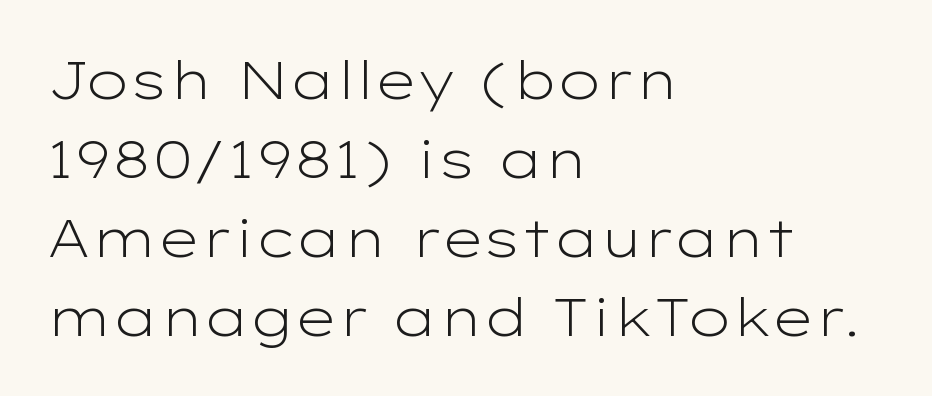
{"serif": "no", "italic": "no", "bold": "no", "weight": "light", "width": "wide", "stroke_contrast": "low", "x_height": "medium", "monospaced": "no", "underline": "no", "align": "left", "line_spacing": "normal", "line_spacing_ratio": 1.49, "letter_spacing": "normal", "letter_spacing_em": 0.0, "glyph_px": 53}
